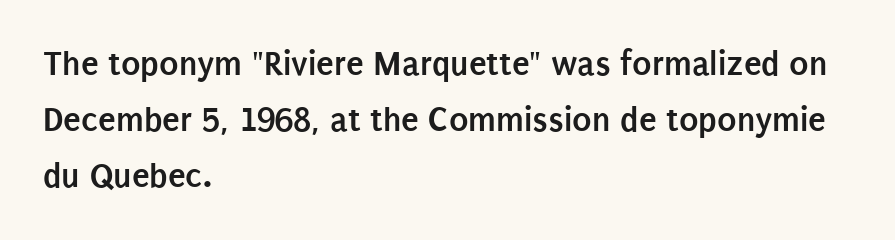
How would I describe the line gaps? Plain and ordinary. Is there any slant? The stems are plumb. Only glyphs here, with clear space below each row. You could not count columns in this text — the font is proportionally spaced. Tracking value appears to be zero — textbook default spacing.
